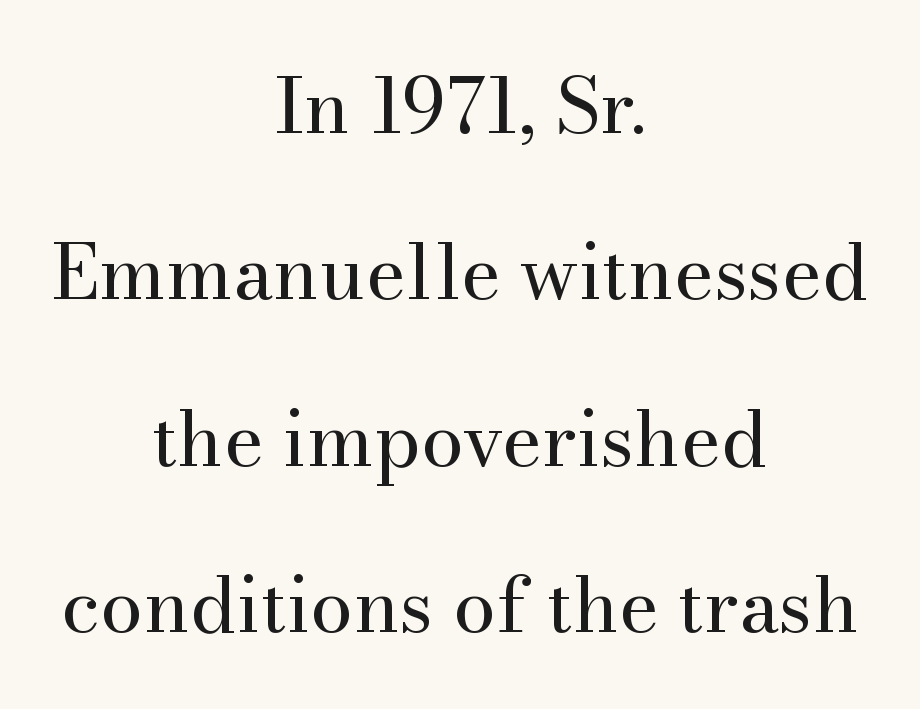
Q: Is the text bold? A: No.
Q: Is the text italic (slanted)? A: No, it is upright.
Q: Is the typeface a serif or a sans-serif typeface? A: Serif.
Q: Is the text underlined? A: No.
Q: How is the paragraph aligned? A: Centered.
Q: Is the spacing between letters normal or unusually wide? A: Normal.
Q: Is the spacing between lines tight, normal or loose? A: Loose.
Q: Width (condensed, normal, or wide)? A: Normal.
Q: Stroke contrast? A: Medium.
Q: x-height? A: Small.
Q: Monospaced? A: No.
